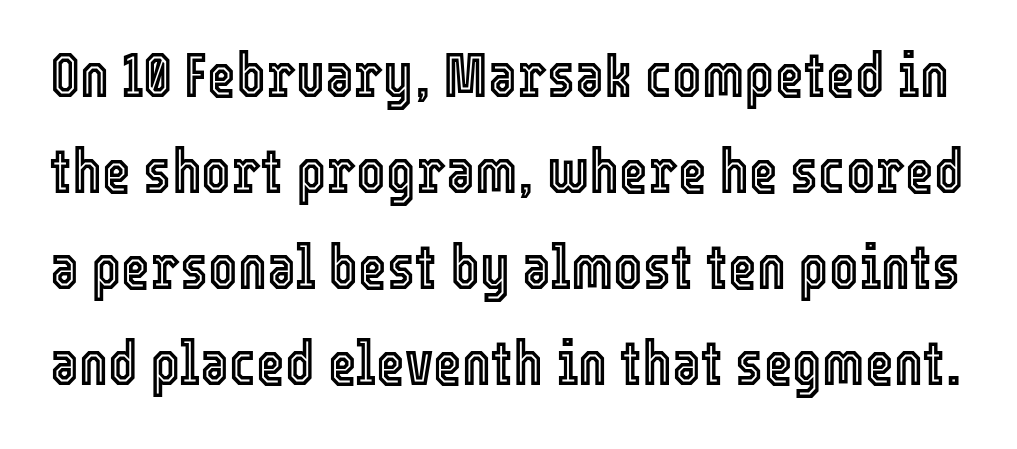
Letters rest on an invisible, unmarked baseline. The rendering keeps characters at their native spacing. Successive baselines arrive at the customary interval. Spacing verdict: proportional, widths tailored to each character.
